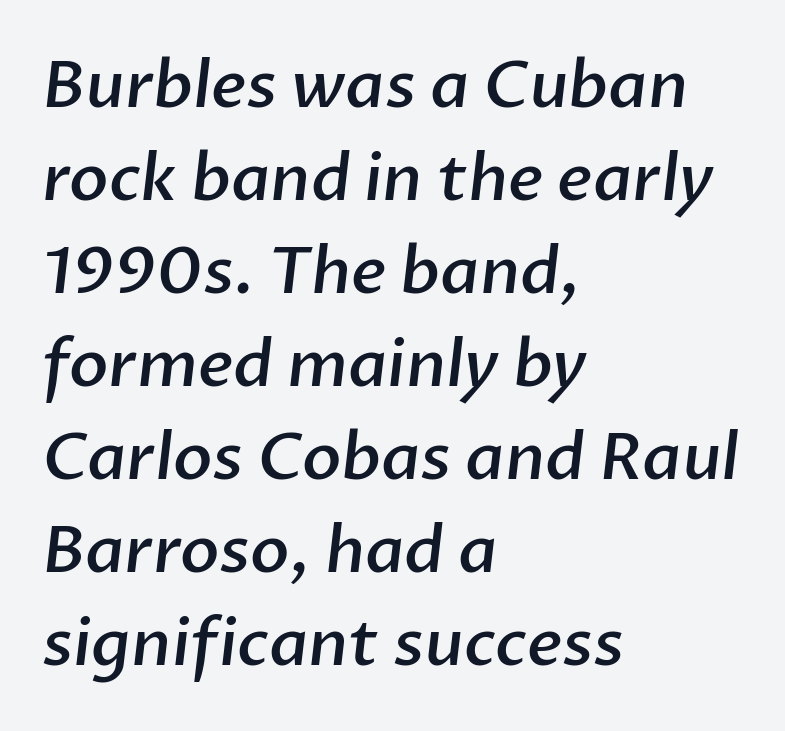
{"serif": "no", "bold": "semi", "weight": "semibold", "width": "normal", "stroke_contrast": "low", "x_height": "medium", "monospaced": "no", "underline": "no", "align": "left", "line_spacing": "normal", "line_spacing_ratio": 1.43, "letter_spacing": "normal", "letter_spacing_em": 0.0, "glyph_px": 65}
